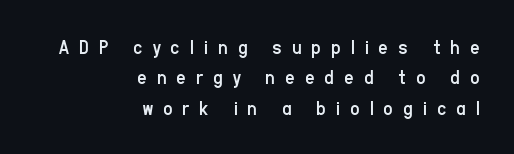
{"italic": "no", "bold": "no", "underline": "no", "align": "right", "line_spacing": "normal", "line_spacing_ratio": 1.45, "letter_spacing": "wide", "letter_spacing_em": 0.47, "glyph_px": 21}
